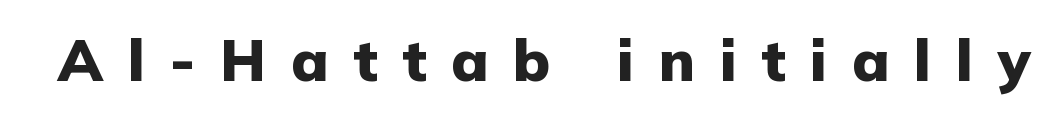
{"serif": "no", "italic": "no", "bold": "yes", "weight": "heavy", "width": "normal", "stroke_contrast": "low", "x_height": "medium", "monospaced": "no", "underline": "no", "letter_spacing": "wide", "letter_spacing_em": 0.43, "glyph_px": 58}
